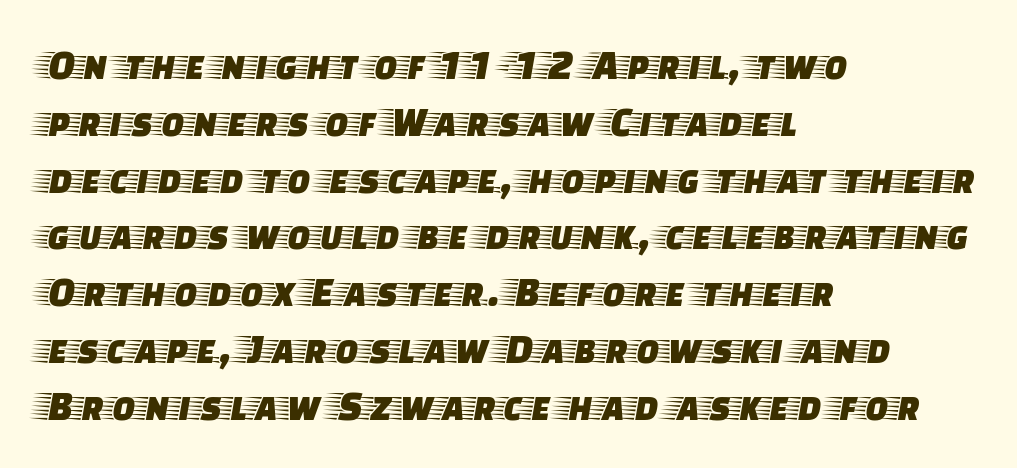
{"serif": "yes", "width": "wide", "stroke_contrast": "low", "x_height": "large", "monospaced": "no", "underline": "no", "align": "left", "line_spacing": "normal", "line_spacing_ratio": 1.32, "letter_spacing": "normal", "letter_spacing_em": 0.0, "glyph_px": 43}
